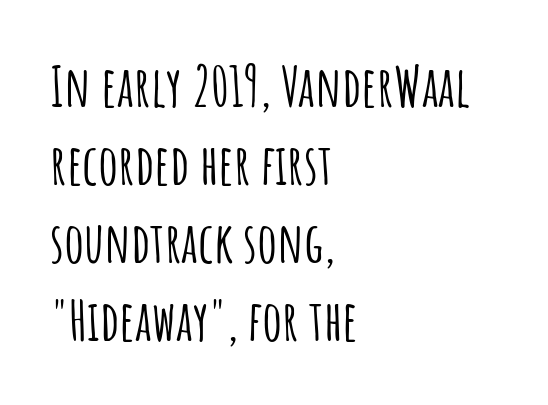
Look at the tracking — it's just the regular setting, nothing added. A typesetter would call this proportional, since set widths differ per character. Evenly set lines give the paragraph a standard silhouette. Each letter's strokes conclude bluntly, with no projecting serifs. The baseline area is clear. Italic? Not at all — the glyphs are vertical.
